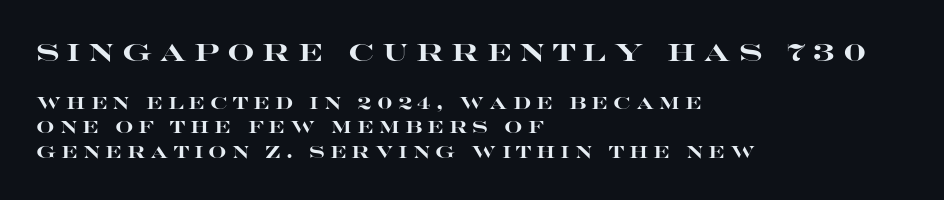
The image shows 24 px bold type, upright; set left-aligned, normal line spacing (1.53x), unusually wide letter spacing (+0.31 em), not underlined; the first (top) block is 1.5x larger.
